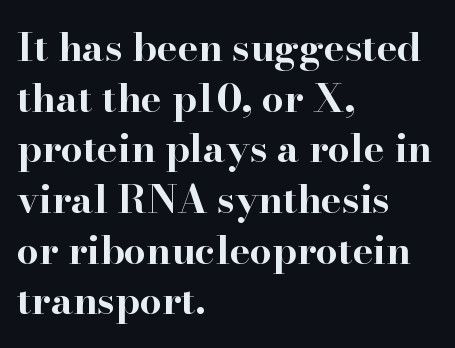
Any mark beneath the type? The region is blank. Italic? Not at all — the glyphs are vertical. Regular leading. Default kerning and tracking; the words read as compact shapes.
